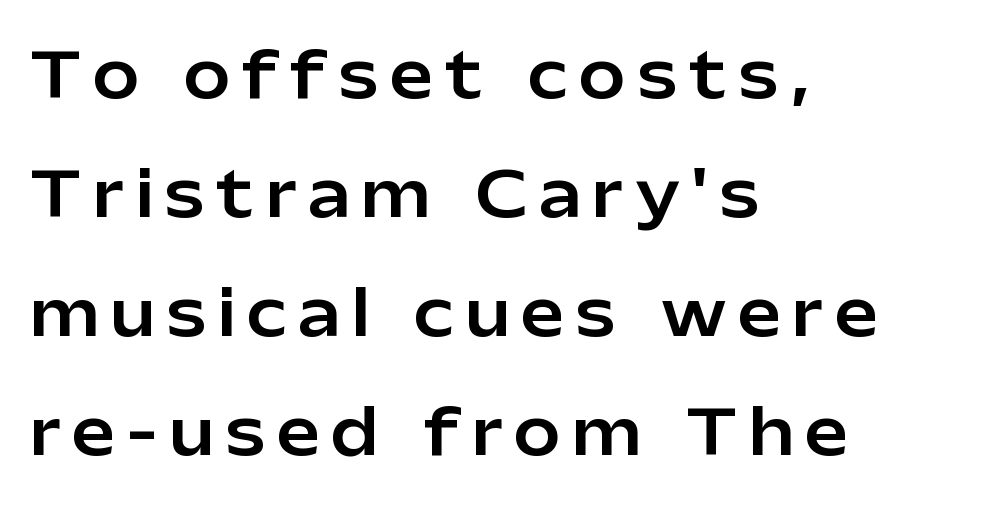
Beneath every word, the page is bare. The passage shown is typed in a proportional face where columns would drift. Alignment: flush left. Leading: increased. Ascenders rise straight up at ninety degrees. The font family rendered here belongs to the sans-serif group.
